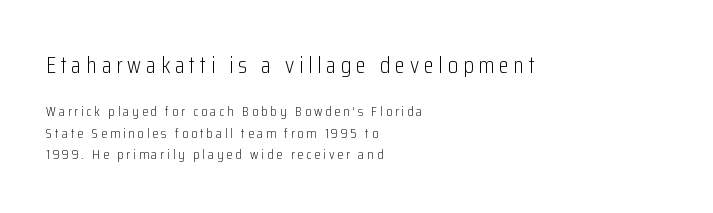
{"italic": "no", "bold": "no", "underline": "no", "align": "left", "line_spacing": "normal", "line_spacing_ratio": 1.55, "letter_spacing": "wide", "letter_spacing_em": 0.21, "larger_block": "first", "size_ratio": 1.64, "glyph_px": 23}
